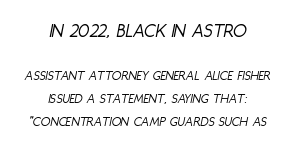
These lines keep a tight, regular rhythm from letter to letter. Is this a heavy cut? Hardly; it is regular or lighter. Both edges are ragged and mirror each other, which tells us the setting is centered. A clean baseline with only descenders dipping below it. The line-height multiplier appears to be the usual default.
